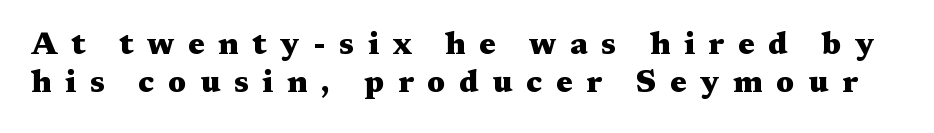
The characters display serif detailing at their extremities. Heavy, bold letterforms. Varying glyph widths throughout — classic text-font behaviour. Style check: upright.
